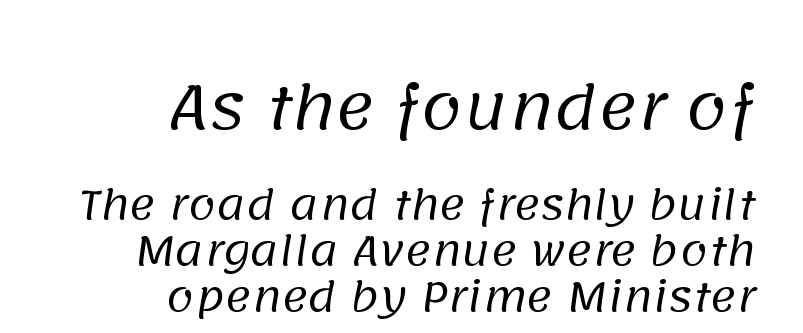
{"serif": "no", "bold": "no", "weight": "regular", "width": "normal", "stroke_contrast": "low", "x_height": "large", "monospaced": "no", "underline": "no", "align": "right", "line_spacing": "tight", "line_spacing_ratio": 1.15, "letter_spacing": "normal", "letter_spacing_em": 0.0, "larger_block": "first", "size_ratio": 1.5, "glyph_px": 60}
